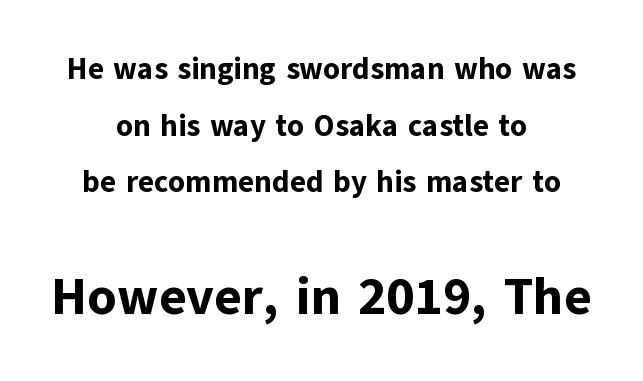
The specimen omits any rule beneath the text block's lines. A typesetter would call this proportional, since set widths differ per character. One-word summary of the alignment: center. Note: smaller setting up top, larger setting below. On the weight axis this lands at bold, roughly 700.
